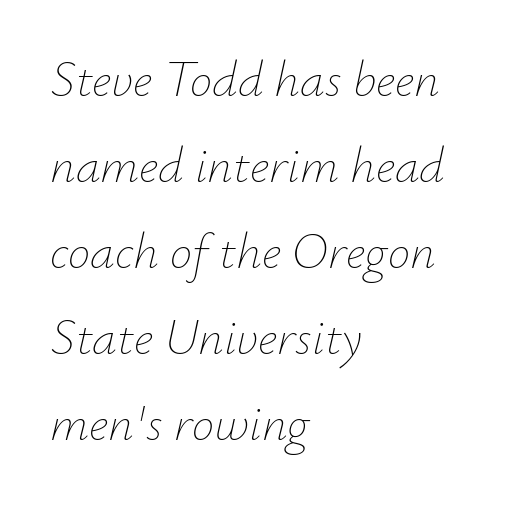
{"italic": "yes", "lean": "right", "slant_degrees": 12, "bold": "no", "weight": "thin", "width": "normal", "stroke_contrast": "low", "x_height": "small", "monospaced": "no", "underline": "no", "align": "left", "line_spacing_ratio": 1.72, "letter_spacing": "normal", "letter_spacing_em": 0.0, "glyph_px": 50}
